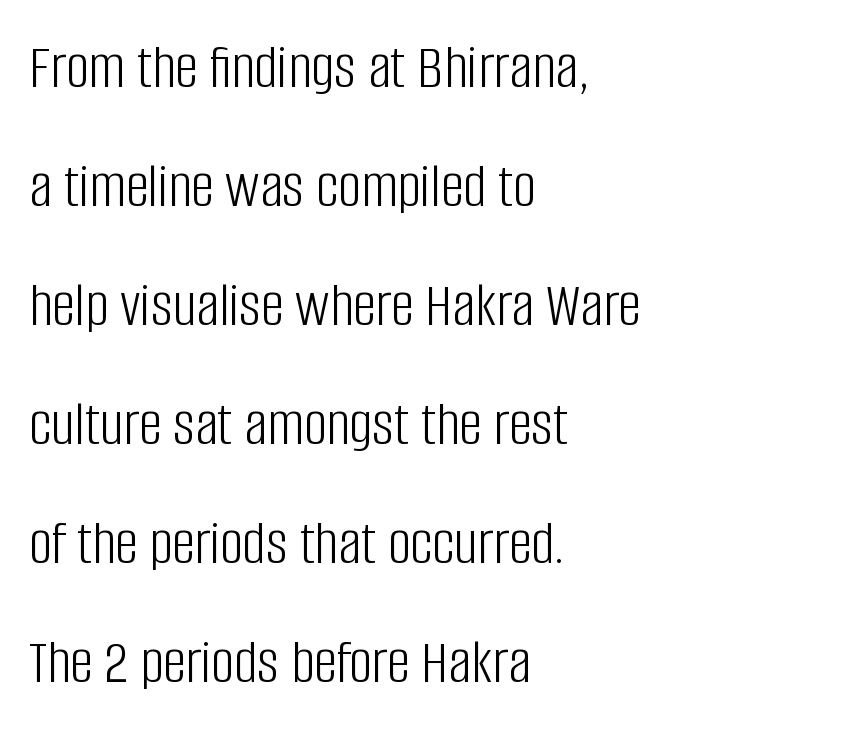
{"serif": "no", "italic": "no", "bold": "no", "weight": "light", "width": "condensed", "stroke_contrast": "low", "x_height": "large", "monospaced": "no", "underline": "no", "align": "left", "line_spacing_ratio": 1.86, "letter_spacing": "normal", "letter_spacing_em": 0.0, "glyph_px": 64}
